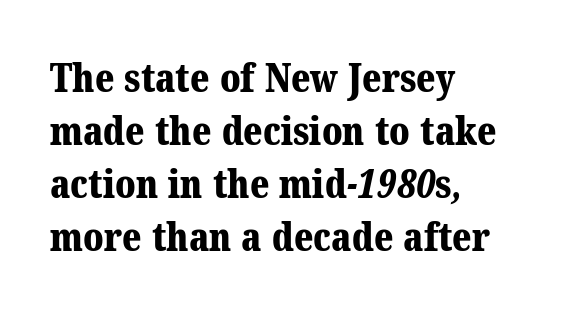
The image shows 39 px bold serif type; set left-aligned, normal line spacing (1.36x), normal letter spacing, not underlined; medium stroke contrast and a medium x-height.
